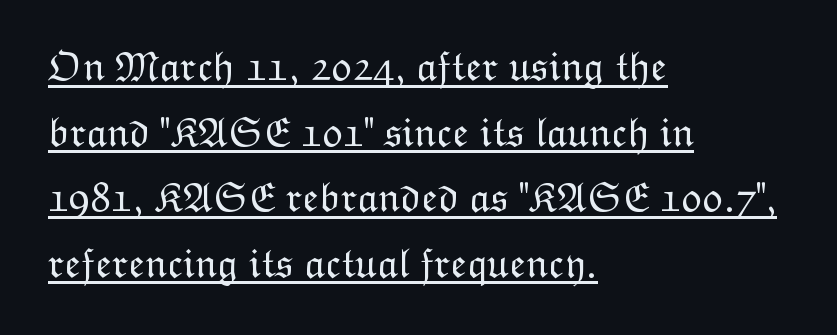
{"italic": "no", "bold": "no", "weight": "light", "width": "normal", "stroke_contrast": "low", "x_height": "medium", "monospaced": "no", "underline": "yes", "align": "left", "line_spacing": "normal", "line_spacing_ratio": 1.56, "letter_spacing": "normal", "letter_spacing_em": 0.0, "glyph_px": 42}
